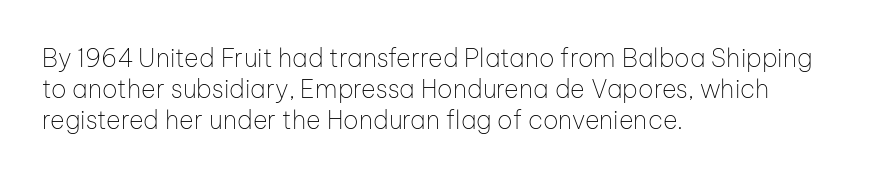
The image shows 25 px text type, upright; set left-aligned, line spacing 1.24x, normal letter spacing, not underlined.
